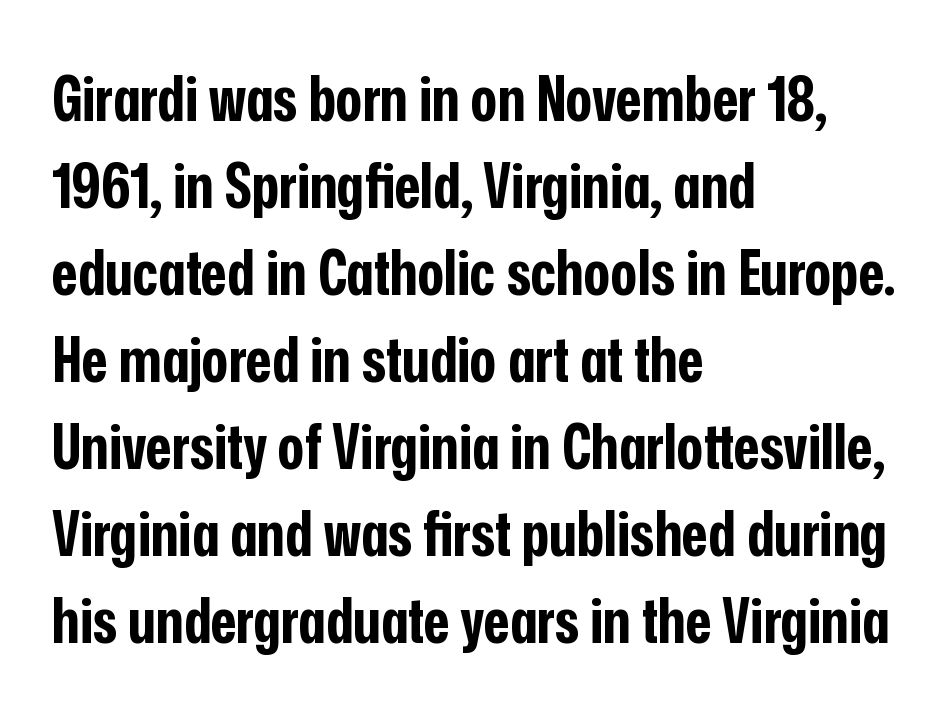
Q: Is the text bold? A: Yes.
Q: Is the text italic (slanted)? A: No, it is upright.
Q: Is the typeface a serif or a sans-serif typeface? A: Sans-serif.
Q: Is the text underlined? A: No.
Q: How is the paragraph aligned? A: Left-aligned.
Q: Is the spacing between letters normal or unusually wide? A: Normal.
Q: Is the spacing between lines tight, normal or loose? A: Normal.
Q: Width (condensed, normal, or wide)? A: Condensed.
Q: Stroke contrast? A: Low.
Q: x-height? A: Medium.
Q: Monospaced? A: No.
